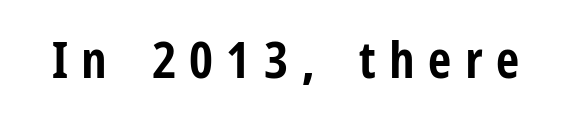
{"serif": "no", "italic": "no", "bold": "yes", "weight": "bold", "width": "condensed", "stroke_contrast": "low", "x_height": "medium", "monospaced": "no", "underline": "no", "letter_spacing": "wide", "letter_spacing_em": 0.26, "glyph_px": 51}
